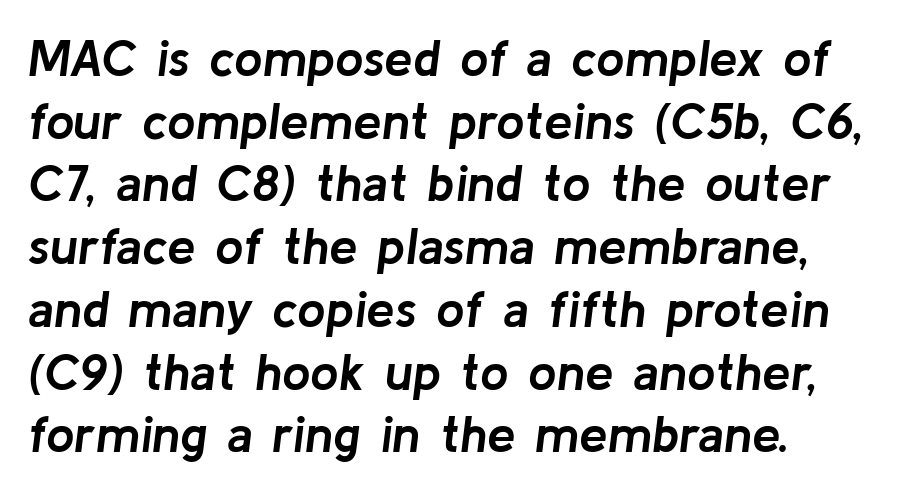
{"italic": "yes", "lean": "right", "slant_degrees": 8, "bold": "yes", "weight": "semibold", "width": "normal", "stroke_contrast": "low", "x_height": "medium", "monospaced": "no", "underline": "no", "align": "left", "line_spacing_ratio": 1.23, "letter_spacing": "normal", "letter_spacing_em": 0.0, "glyph_px": 51}
